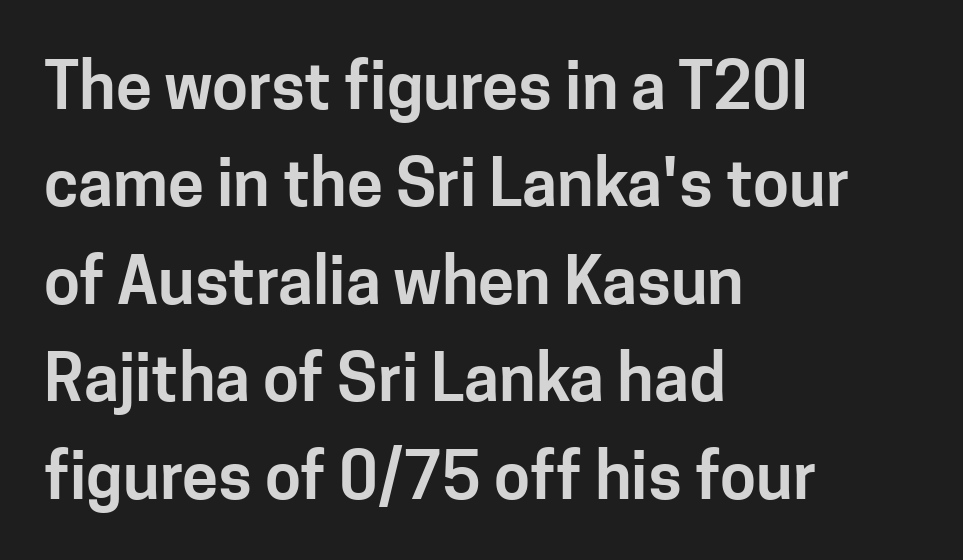
The image shows 65 px sans-serif type, upright; set left-aligned, normal line spacing (1.5x), normal letter spacing, not underlined; low stroke contrast and a medium x-height.
